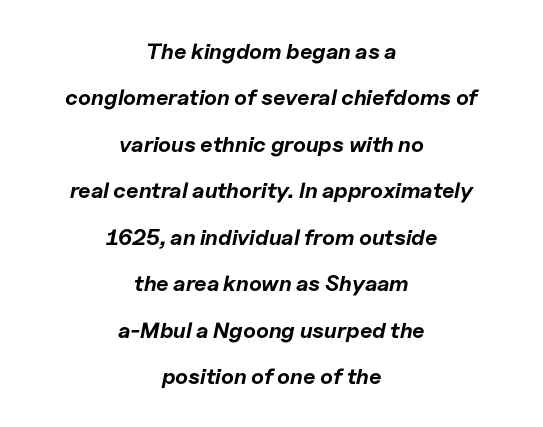
{"italic": "yes", "lean": "right", "slant_degrees": 11, "bold": "yes", "underline": "no", "align": "center", "line_spacing": "loose", "line_spacing_ratio": 2.11, "letter_spacing": "normal", "letter_spacing_em": 0.0, "glyph_px": 22}
